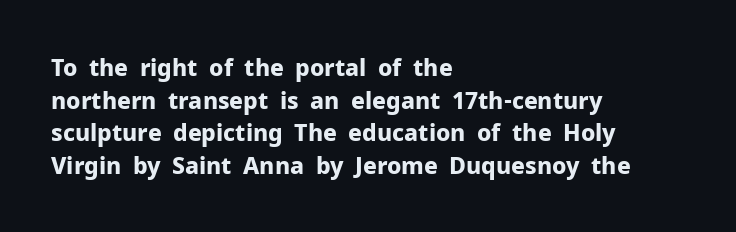
The image shows 23 px bold type, upright; set left-aligned, normal line spacing (1.42x), normal letter spacing, not underlined.
